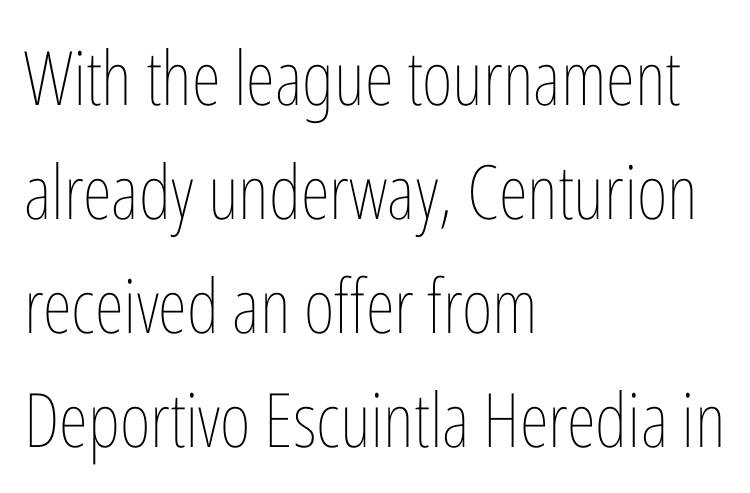
{"italic": "no", "bold": "no", "weight": "thin", "width": "condensed", "stroke_contrast": "low", "x_height": "medium", "monospaced": "no", "underline": "no", "align": "left", "line_spacing": "normal", "line_spacing_ratio": 1.52, "letter_spacing": "normal", "letter_spacing_em": 0.0, "glyph_px": 75}
